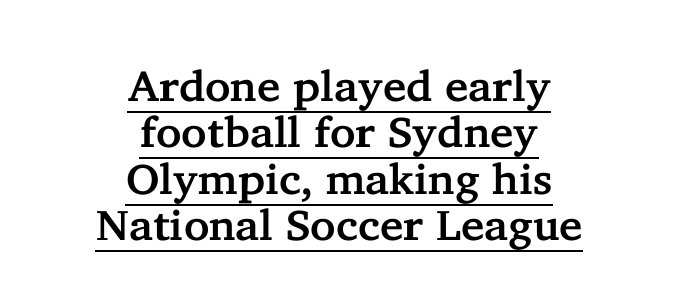
{"serif": "yes", "italic": "no", "width": "normal", "stroke_contrast": "low", "x_height": "medium", "monospaced": "no", "underline": "yes", "align": "center", "line_spacing": "tight", "line_spacing_ratio": 1.08, "letter_spacing": "normal", "letter_spacing_em": 0.0, "glyph_px": 43}
